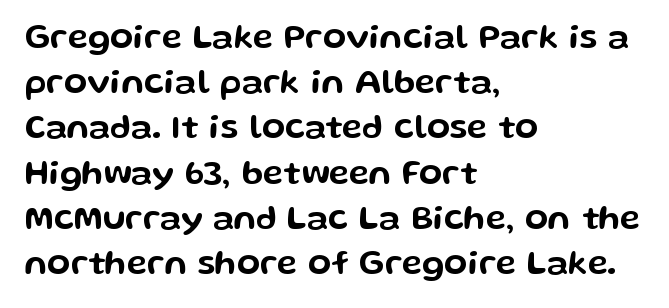
{"serif": "no", "italic": "no", "width": "wide", "stroke_contrast": "low", "x_height": "medium", "monospaced": "no", "underline": "no", "align": "left", "line_spacing": "normal", "line_spacing_ratio": 1.33, "letter_spacing": "normal", "letter_spacing_em": 0.0, "glyph_px": 34}
